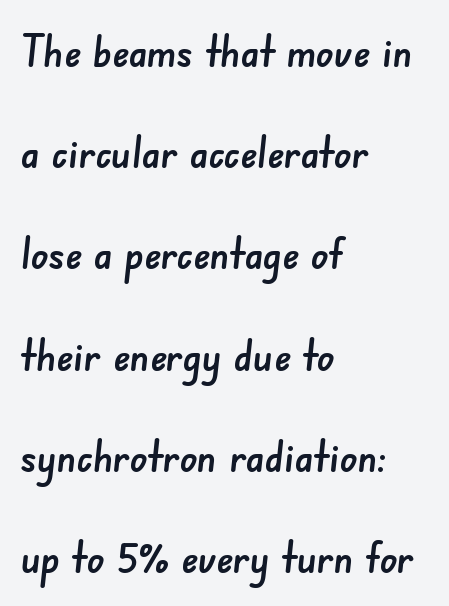
The image shows 44 px sans-serif type; set left-aligned, loose line spacing (2.3x), normal letter spacing, not underlined; low stroke contrast and a small x-height.
